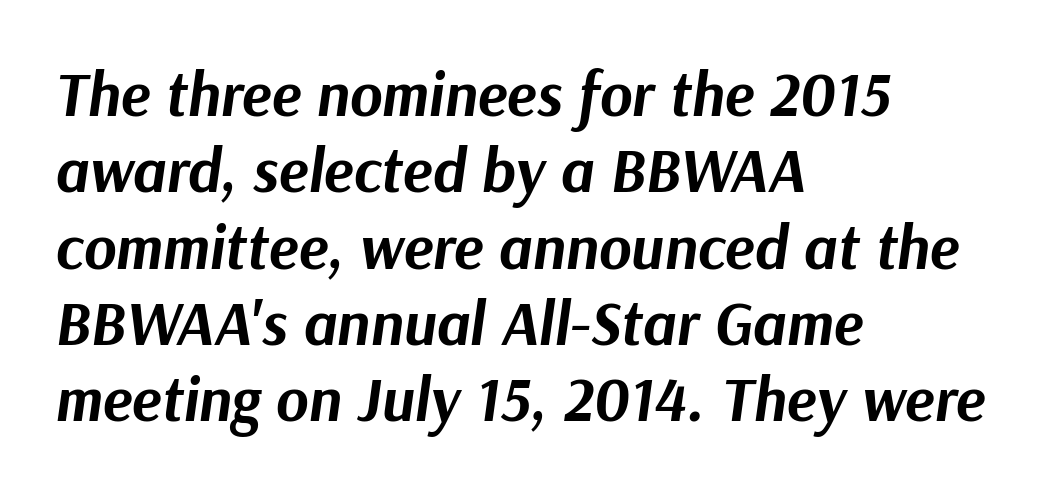
Descenders hang freely into open space. The text carries the slant typical of an italic or oblique font. Students, this is bold: see how much ink each stroke carries. Default kerning and tracking; the words read as compact shapes. This rendering uses left alignment, leaving the right contour irregular.
